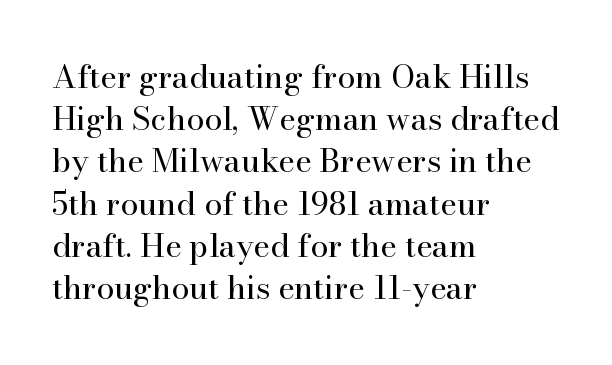
{"serif": "yes", "italic": "no", "bold": "no", "weight": "regular", "width": "normal", "stroke_contrast": "high", "x_height": "small", "monospaced": "no", "underline": "no", "align": "left", "line_spacing": "normal", "line_spacing_ratio": 1.32, "letter_spacing": "normal", "letter_spacing_em": 0.0, "glyph_px": 32}
